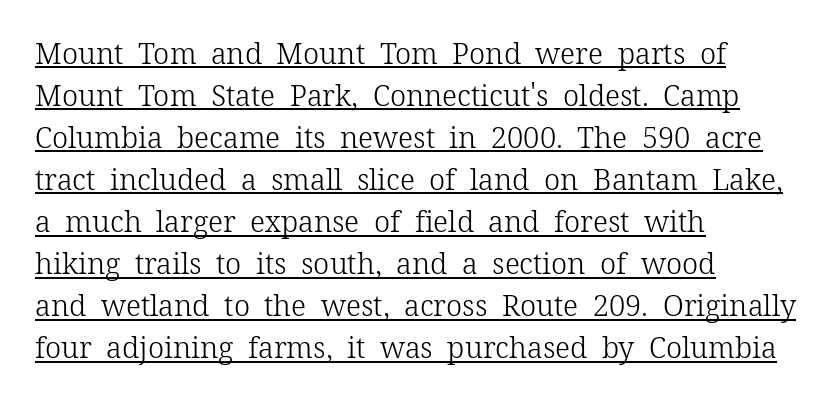
Q: Is the text bold? A: No.
Q: Is the text italic (slanted)? A: No, it is upright.
Q: Is the typeface a serif or a sans-serif typeface? A: Serif.
Q: Is the text underlined? A: Yes.
Q: How is the paragraph aligned? A: Left-aligned.
Q: Is the spacing between letters normal or unusually wide? A: Normal.
Q: Is the spacing between lines tight, normal or loose? A: Normal.
Q: Width (condensed, normal, or wide)? A: Normal.
Q: Stroke contrast? A: Low.
Q: x-height? A: Medium.
Q: Monospaced? A: No.
